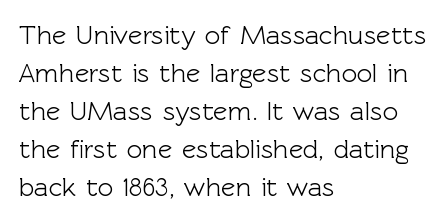
Q: Is the text italic (slanted)? A: No, it is upright.
Q: Is the text underlined? A: No.
Q: How is the paragraph aligned? A: Left-aligned.
Q: Is the spacing between letters normal or unusually wide? A: Normal.
Q: Is the spacing between lines tight, normal or loose? A: Normal.
